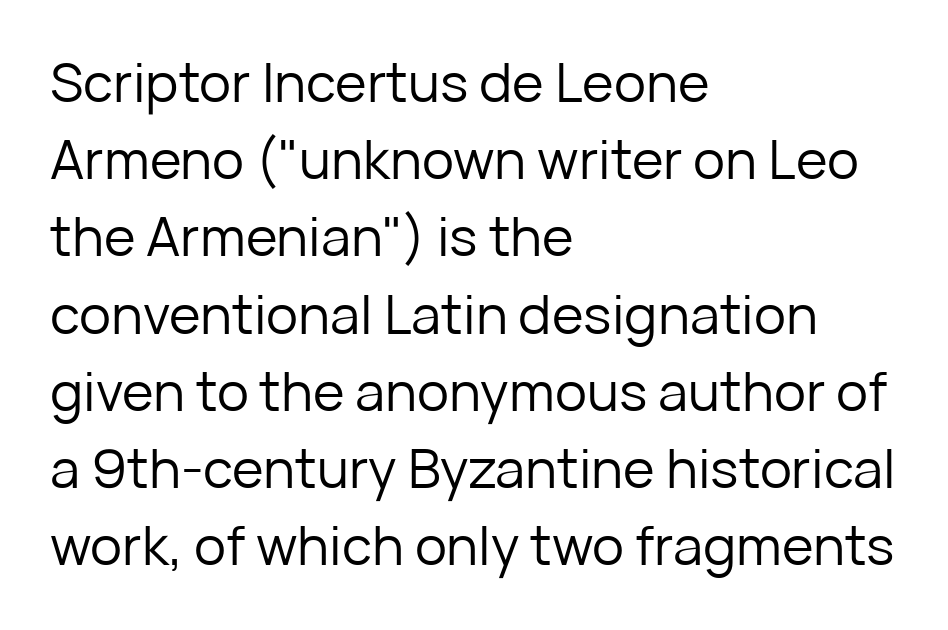
Q: Is the text bold? A: No.
Q: Is the text italic (slanted)? A: No, it is upright.
Q: Is the typeface a serif or a sans-serif typeface? A: Sans-serif.
Q: Is the text underlined? A: No.
Q: How is the paragraph aligned? A: Left-aligned.
Q: Is the spacing between letters normal or unusually wide? A: Normal.
Q: Is the spacing between lines tight, normal or loose? A: Normal.
Q: Width (condensed, normal, or wide)? A: Normal.
Q: Stroke contrast? A: Low.
Q: x-height? A: Medium.
Q: Monospaced? A: No.
